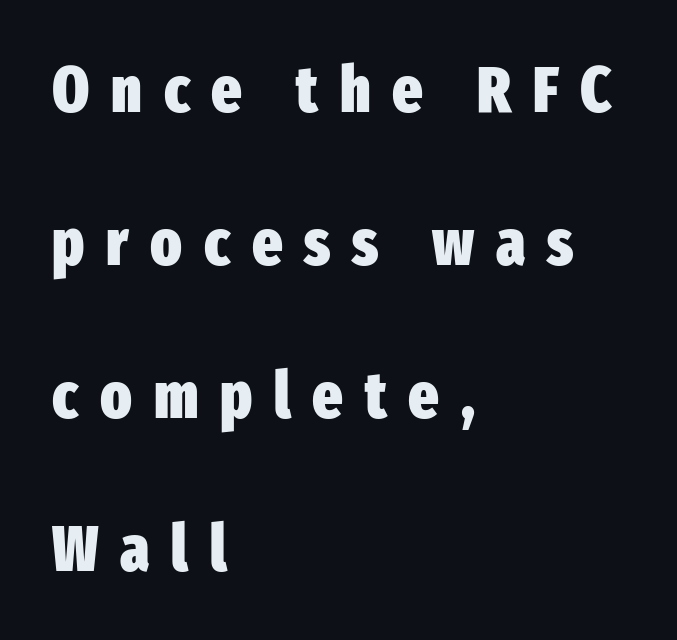
Q: Is the text bold? A: Yes.
Q: Is the text italic (slanted)? A: No, it is upright.
Q: Is the typeface a serif or a sans-serif typeface? A: Sans-serif.
Q: Is the text underlined? A: No.
Q: How is the paragraph aligned? A: Left-aligned.
Q: Is the spacing between letters normal or unusually wide? A: Unusually wide.
Q: Is the spacing between lines tight, normal or loose? A: Loose.
Q: Width (condensed, normal, or wide)? A: Condensed.
Q: Stroke contrast? A: Low.
Q: x-height? A: Medium.
Q: Monospaced? A: No.
